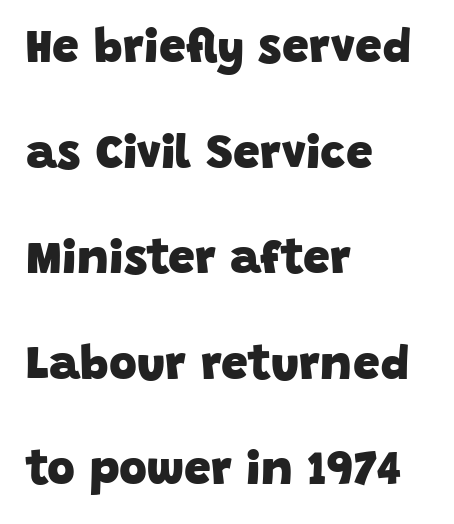
The image shows 48 px heavy sans-serif type; set left-aligned, loose line spacing (2.2x), normal letter spacing, not underlined; low stroke contrast and a large x-height.
